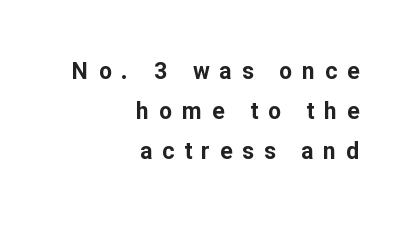
The image shows 23 px bold type, upright; set right-aligned, line spacing 1.75x, unusually wide letter spacing (+0.43 em), not underlined.
